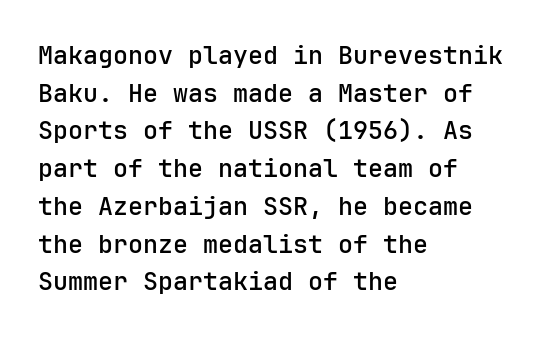
The foot of each line stays bare and open. Horizontal bands of white between lines are of average thickness. A fair bit of extra ink — the face is semibold, not bold. Where is the straight margin? On the left.
